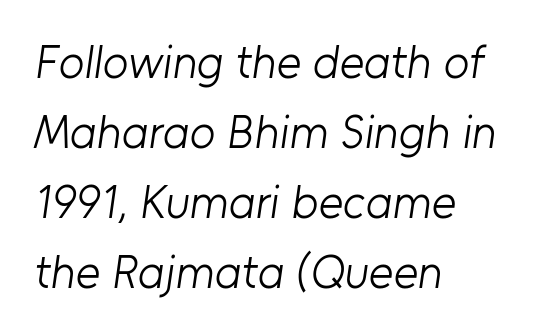
{"serif": "no", "bold": "no", "weight": "light", "width": "normal", "stroke_contrast": "low", "x_height": "medium", "monospaced": "no", "underline": "no", "align": "left", "line_spacing": "normal", "line_spacing_ratio": 1.49, "letter_spacing": "normal", "letter_spacing_em": 0.0, "glyph_px": 47}
